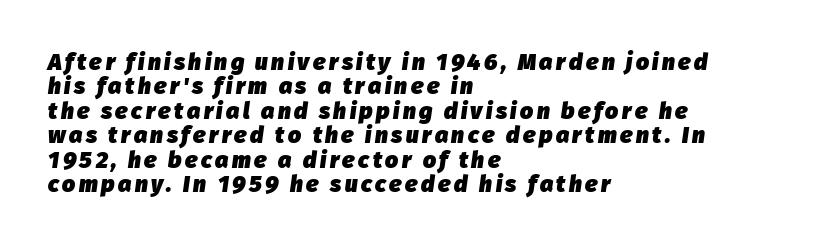
The image shows 23 px bold type, italic (leaning right); set left-aligned, tight line spacing (1.06x), not underlined.
